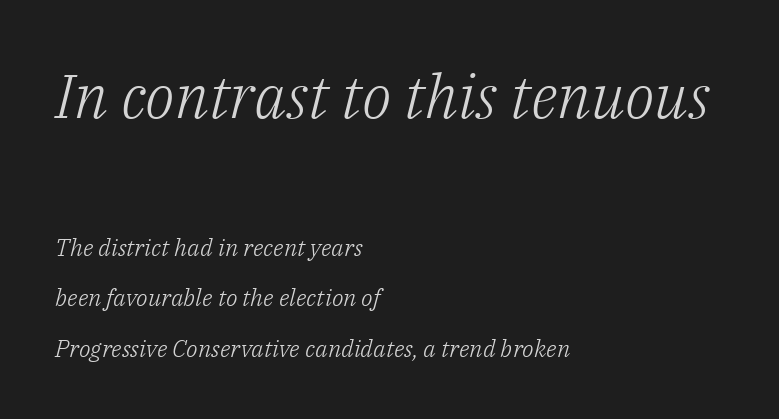
The image shows 61 px light serif type, italic (leaning right); set left-aligned, loose line spacing (2.09x), normal letter spacing, not underlined; the first (top) block is 2.54x larger; low stroke contrast and a medium x-height.
